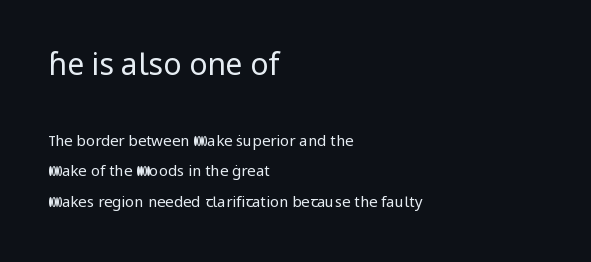
Only glyphs here, with clear space below each row. Is the lower block the larger one? No — the upper block carries the bigger type. A classic flush-left, rag-right setting is used for this passage. These lines stand farther apart than default settings would place them.
